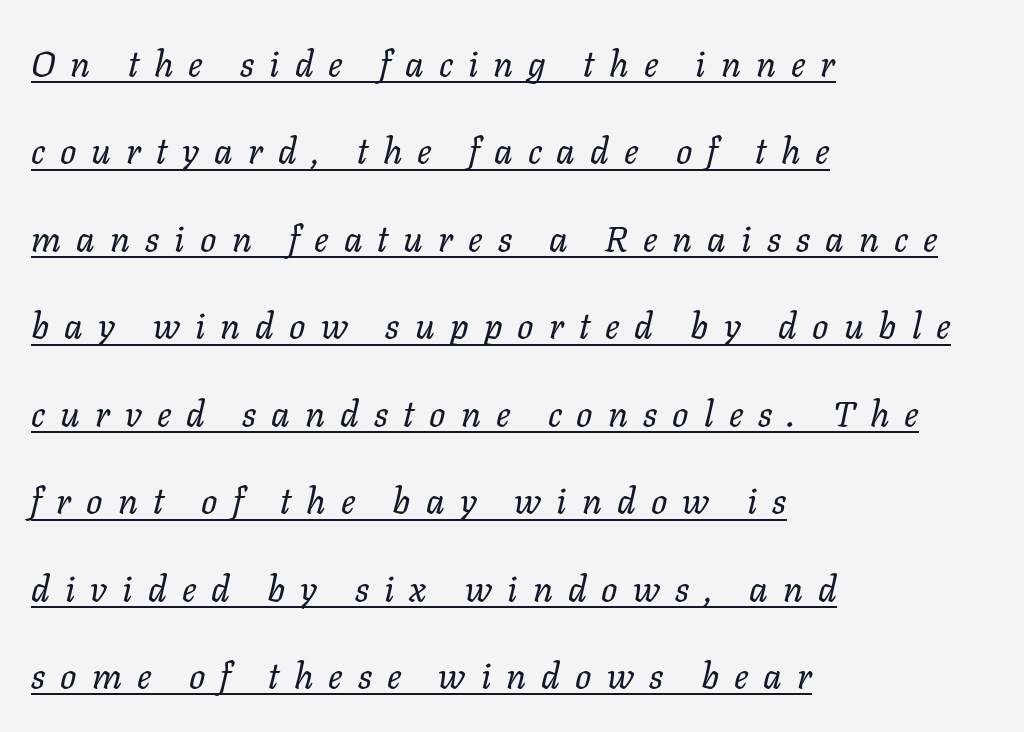
The paragraph has a hard left edge and a soft right edge. When letters slant like this, we call the style italic. A rule runs beneath these lines of type. You could not count columns in this text — the font is proportionally spaced. In terms of letterspacing, this is a distinctly airy, spread setting. Heaviness? Minimal to ordinary, like unemphasized prose.
